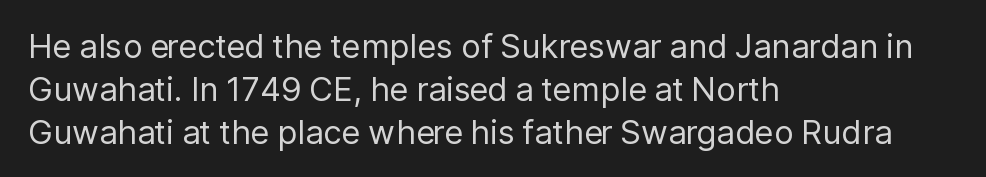
The image shows 33 px regular-weight sans-serif type, upright; set left-aligned, normal line spacing (1.31x), normal letter spacing, not underlined; low stroke contrast and a medium x-height.
